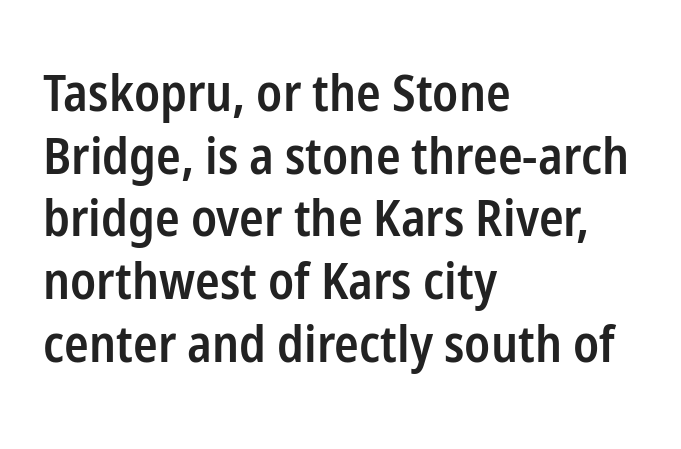
{"serif": "no", "italic": "no", "bold": "semi", "weight": "semibold", "width": "condensed", "stroke_contrast": "low", "x_height": "medium", "monospaced": "no", "underline": "no", "align": "left", "line_spacing_ratio": 1.23, "letter_spacing": "normal", "letter_spacing_em": 0.0, "glyph_px": 51}
